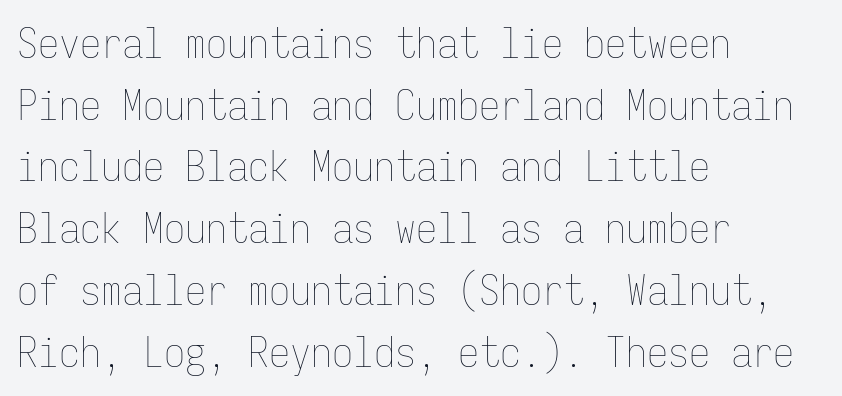
Q: Is the text bold? A: No.
Q: Is the text italic (slanted)? A: No, it is upright.
Q: Is the text underlined? A: No.
Q: How is the paragraph aligned? A: Left-aligned.
Q: Is the spacing between letters normal or unusually wide? A: Normal.
Q: Is the spacing between lines tight, normal or loose? A: Normal.
Q: Width (condensed, normal, or wide)? A: Condensed.
Q: Stroke contrast? A: Low.
Q: x-height? A: Medium.
Q: Monospaced? A: Yes.
